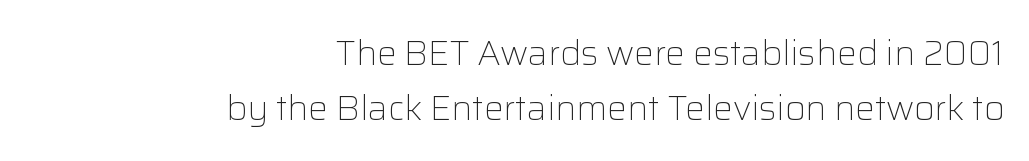
Here the glyphs are tracked normally, forming tight word shapes. Is there any slant? The stems are plumb. Nothing heavy about these letters — not bold at all. Check the space under the baseline: it is left empty. The lines in this sample share a right terminus and differ only in where they begin. Grotesque or geometric, the face here clearly has no serifs.
